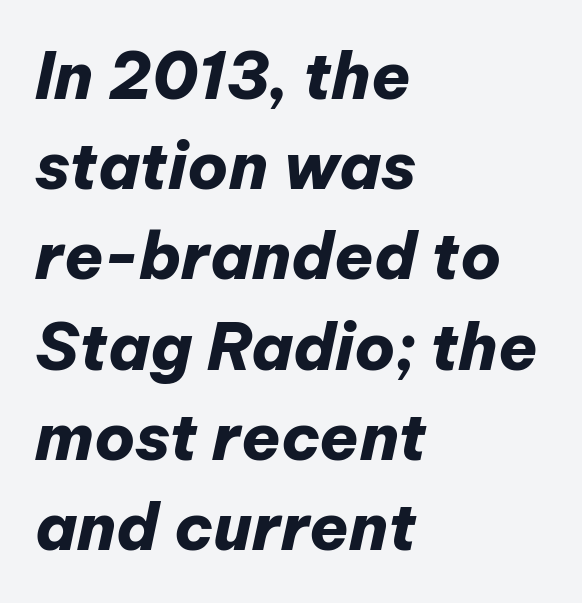
{"italic": "yes", "lean": "right", "slant_degrees": 12, "bold": "yes", "weight": "heavy", "width": "normal", "stroke_contrast": "low", "x_height": "medium", "monospaced": "no", "underline": "no", "align": "left", "line_spacing": "normal", "line_spacing_ratio": 1.41, "letter_spacing": "normal", "letter_spacing_em": 0.0, "glyph_px": 64}
